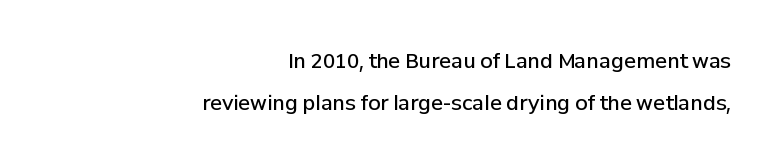
If you drew a line through each stem, it would be perfectly vertical. Notice the strokes are somewhat thickened but not fully heavy: this is a semibold. A clean baseline with only descenders dipping below it. The type is set solid horizontally, with unmodified tracking. Caption: multi-line text, flush right, ragged left.
